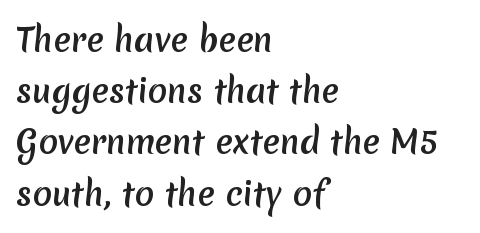
Q: Is the text bold? A: Yes.
Q: Is the typeface a serif or a sans-serif typeface? A: Sans-serif.
Q: Is the text underlined? A: No.
Q: How is the paragraph aligned? A: Left-aligned.
Q: Is the spacing between letters normal or unusually wide? A: Normal.
Q: Is the spacing between lines tight, normal or loose? A: Normal.
Q: Width (condensed, normal, or wide)? A: Normal.
Q: Stroke contrast? A: Low.
Q: x-height? A: Medium.
Q: Monospaced? A: No.
